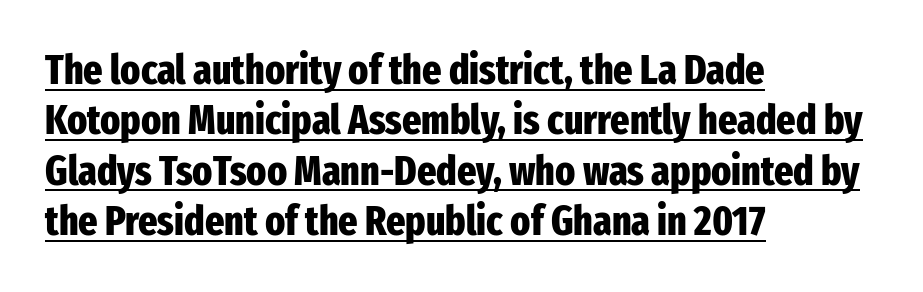
{"serif": "no", "italic": "no", "bold": "yes", "weight": "heavy", "width": "condensed", "stroke_contrast": "low", "x_height": "medium", "monospaced": "no", "underline": "yes", "align": "left", "line_spacing_ratio": 1.23, "letter_spacing": "normal", "letter_spacing_em": 0.0, "glyph_px": 41}
